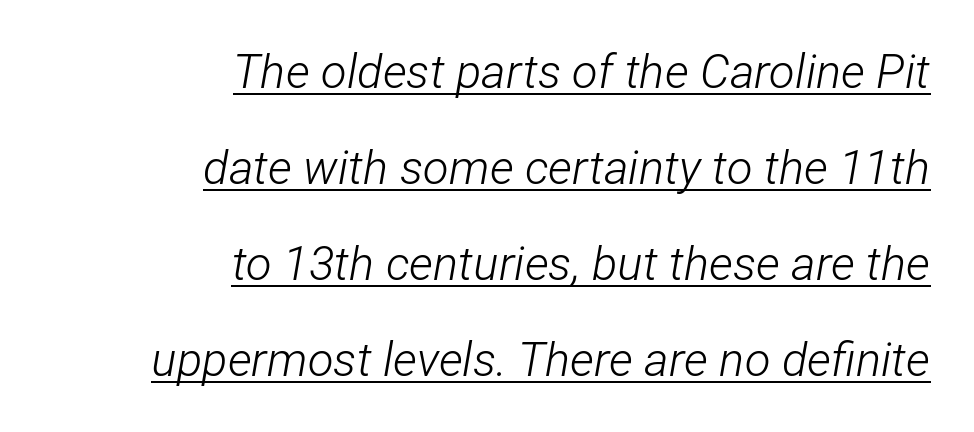
The image shows 47 px light, condensed type, italic (leaning right); set right-aligned, loose line spacing (2.04x), normal letter spacing, underlined; low stroke contrast and a medium x-height.
